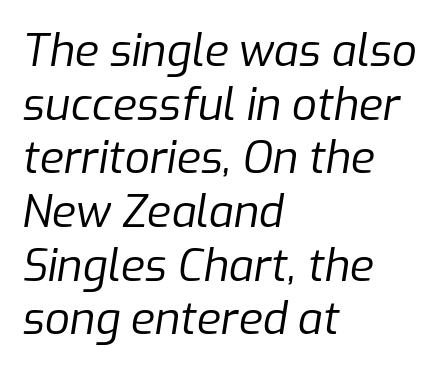
Q: Is the text bold? A: No.
Q: Is the text italic (slanted)? A: Yes, it leans right by about 9 degrees.
Q: Is the text underlined? A: No.
Q: How is the paragraph aligned? A: Left-aligned.
Q: Is the spacing between letters normal or unusually wide? A: Normal.
Q: Width (condensed, normal, or wide)? A: Normal.
Q: Stroke contrast? A: Low.
Q: x-height? A: Medium.
Q: Monospaced? A: No.
